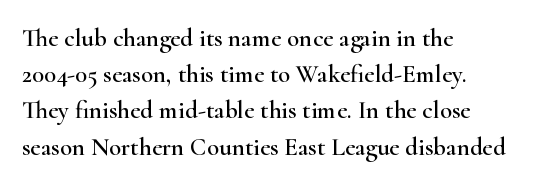
The image shows 25 px text type, upright; set left-aligned, normal line spacing (1.45x), normal letter spacing, not underlined.
